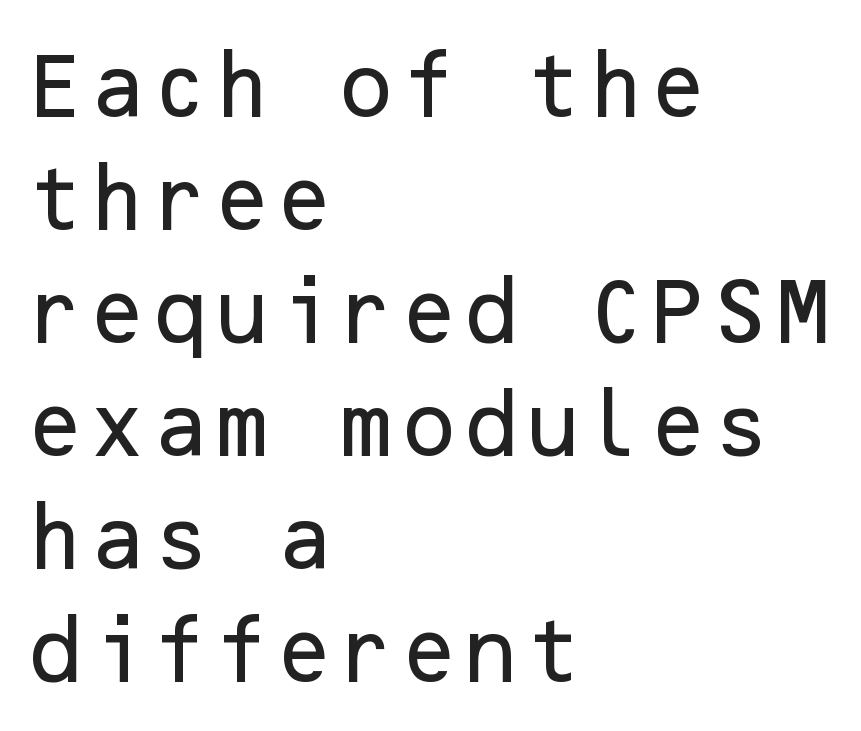
Quick note: underline off. Each letter's strokes conclude bluntly, with no projecting serifs. Notice how the stems are strictly vertical — no italics here. The rendering keeps characters at their native spacing. What's the leading like? Ordinary, nothing unusual. Leftover space on each line is placed entirely after the last word.
